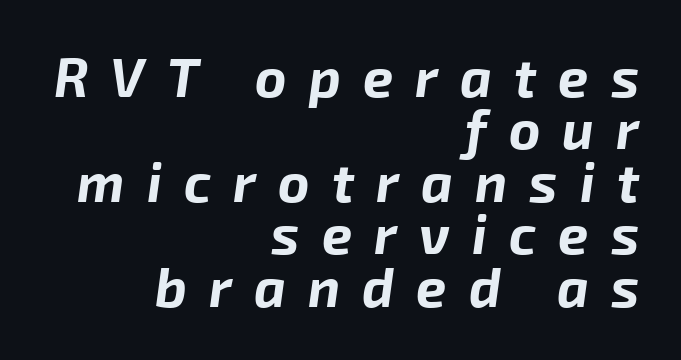
Q: Is the text bold? A: Yes.
Q: Is the text italic (slanted)? A: Yes, it leans right by about 8 degrees.
Q: Is the text underlined? A: No.
Q: How is the paragraph aligned? A: Right-aligned.
Q: Is the spacing between letters normal or unusually wide? A: Unusually wide.
Q: Is the spacing between lines tight, normal or loose? A: Tight.
Q: Width (condensed, normal, or wide)? A: Normal.
Q: Stroke contrast? A: Low.
Q: x-height? A: Medium.
Q: Monospaced? A: No.
